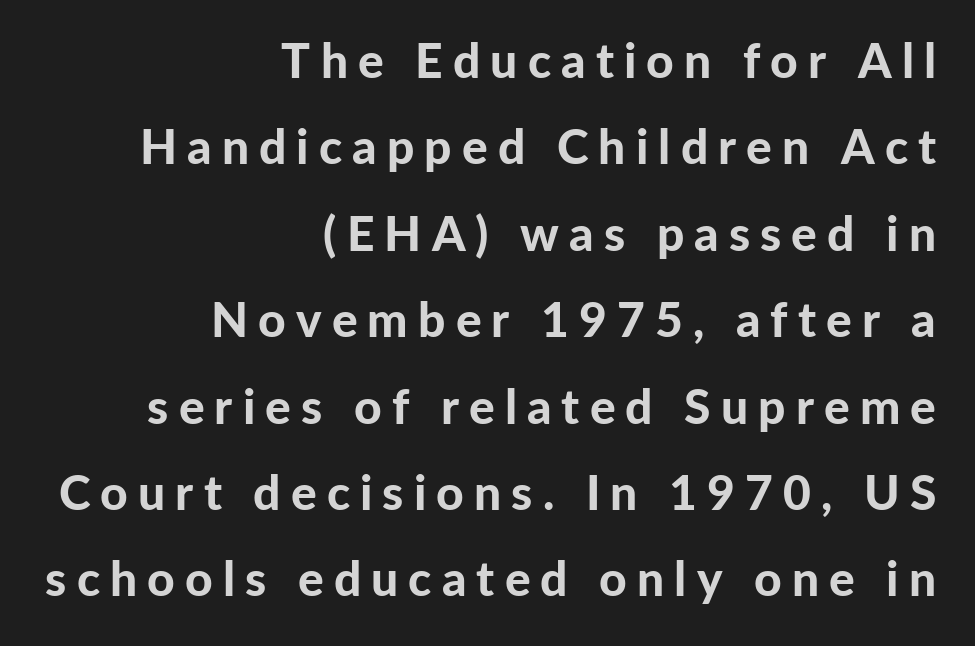
Check under the words: just untouched page. To sum up the face: it is a sans, with no serifs. These words are printed bold, with thick strokes throughout. These lines are rendered in a variable-pitch font.
